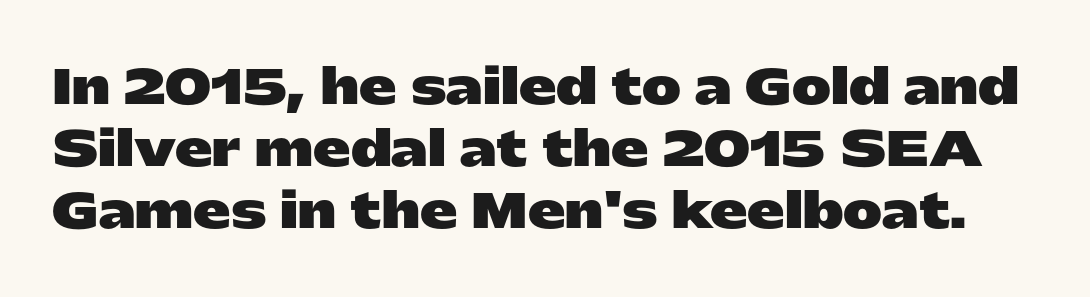
The space directly below the letters is spotless. Is this a fixed-width face? No — the glyphs have proportional, varying widths. What kind of face is this? One without serifs — a sans. Inter-character spacing is left at the font's built-in metrics. Reading down the column, the eye jumps a familiar distance to each next line. Designer's note — italics off, roman on.
